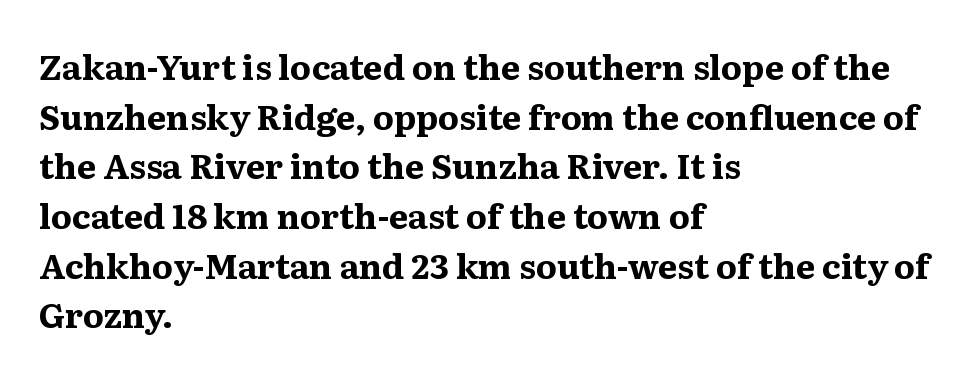
Font category for this specimen: serif. This block has exactly the height ordinary leading produces. Does the copy run flush right? No — it runs flush left. Spacing verdict: proportional, widths tailored to each character. You can tell it's not italic because the verticals are truly vertical.
